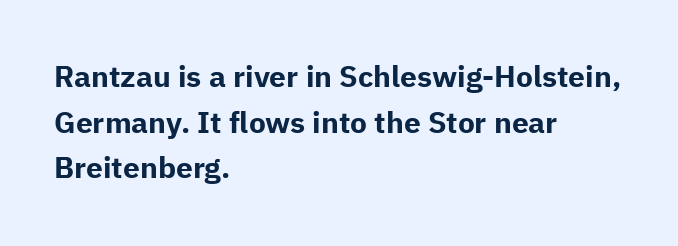
The image shows 30 px bold sans-serif type, upright; set left-aligned, normal line spacing (1.52x), normal letter spacing, not underlined; low stroke contrast and a medium x-height.
